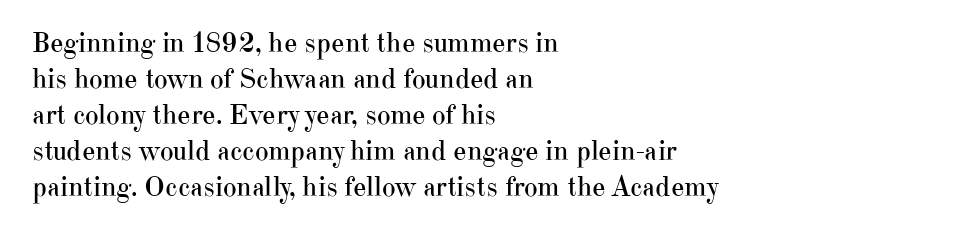
Q: Is the text bold? A: No.
Q: Is the text italic (slanted)? A: No, it is upright.
Q: Is the typeface a serif or a sans-serif typeface? A: Serif.
Q: Is the text underlined? A: No.
Q: How is the paragraph aligned? A: Left-aligned.
Q: Is the spacing between letters normal or unusually wide? A: Normal.
Q: Width (condensed, normal, or wide)? A: Normal.
Q: Stroke contrast? A: High.
Q: x-height? A: Small.
Q: Monospaced? A: No.
